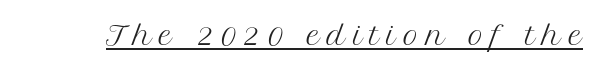
Glance below the letters and you will spot a drawn line. The weight tops out at a normal text grade. The passage shown has open, widely tracked lettering throughout.
